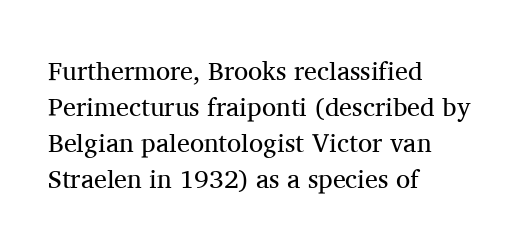
Q: Is the text bold? A: No.
Q: Is the text italic (slanted)? A: No, it is upright.
Q: Is the text underlined? A: No.
Q: How is the paragraph aligned? A: Left-aligned.
Q: Is the spacing between letters normal or unusually wide? A: Normal.
Q: Is the spacing between lines tight, normal or loose? A: Normal.
